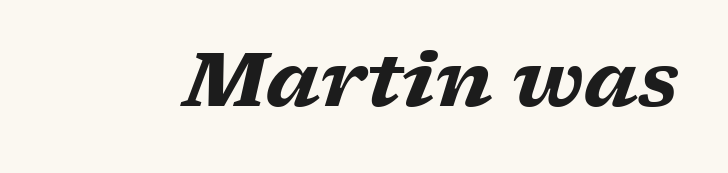
Yep, those are serifs on the letters. The specimen reads as italic at a glance. The words here are not underlined. The rendering uses natural spacing where letterforms have individual widths. The letters are bold, with thick, heavy strokes. Observe the ordinary spacing: letters are neighbours, not strangers.
